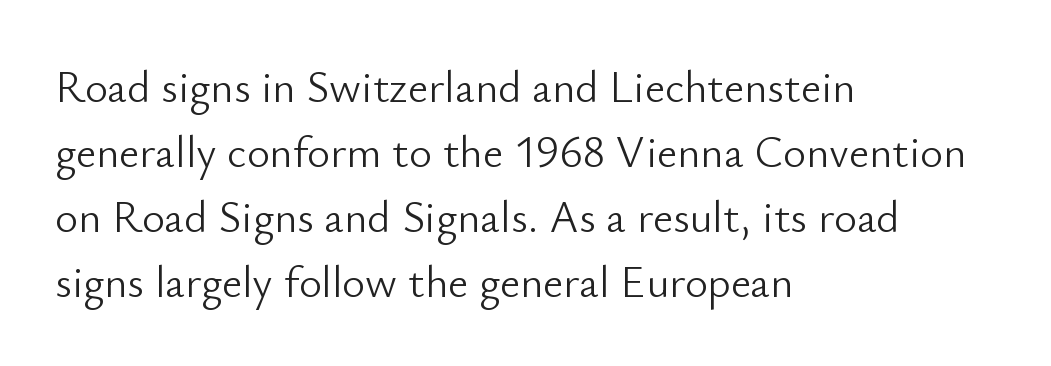
The type sits square on the baseline with zero lean. The lines are quadded left. Nobody touched the tracking dial on this one. The characters are drawn with everyday or finer stroke widths.
